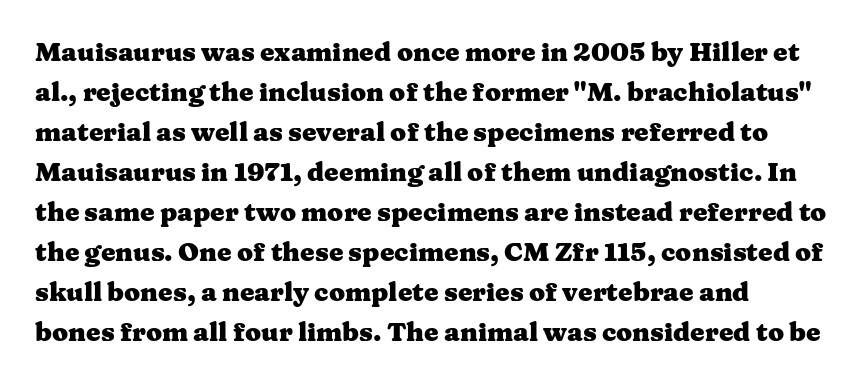
{"italic": "no", "bold": "yes", "underline": "no", "line_spacing": "normal", "line_spacing_ratio": 1.54, "letter_spacing": "normal", "letter_spacing_em": 0.0, "glyph_px": 26}
